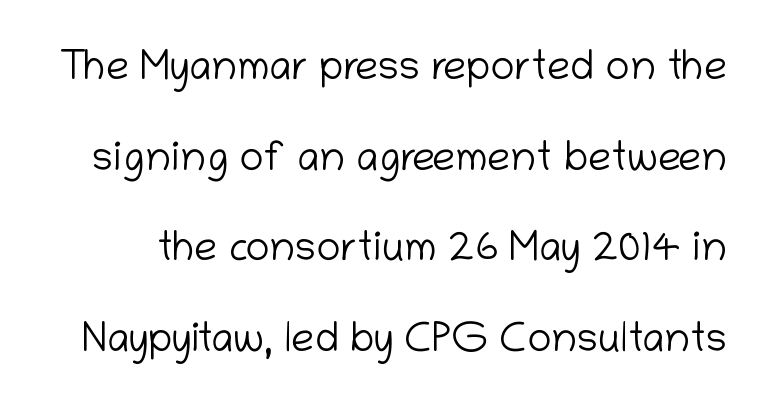
The image shows 41 px light sans-serif type, upright; set loose line spacing (2.21x), normal letter spacing, not underlined; low stroke contrast and a medium x-height.
